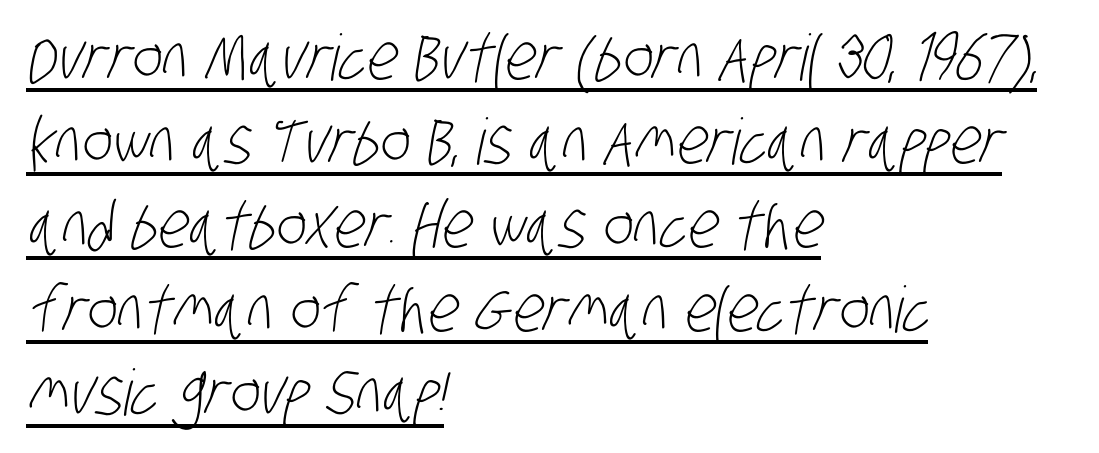
{"serif": "no", "bold": "no", "weight": "light", "width": "condensed", "stroke_contrast": "low", "x_height": "large", "monospaced": "no", "underline": "yes", "align": "left", "line_spacing": "normal", "line_spacing_ratio": 1.31, "letter_spacing": "normal", "letter_spacing_em": 0.0, "glyph_px": 64}
